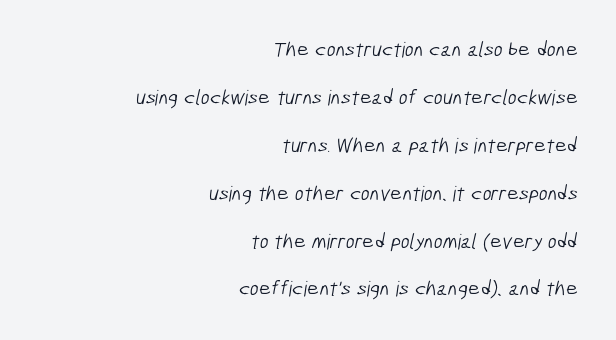
{"bold": "no", "underline": "no", "align": "right", "line_spacing": "loose", "line_spacing_ratio": 2.28, "letter_spacing": "normal", "letter_spacing_em": 0.0, "glyph_px": 21}
